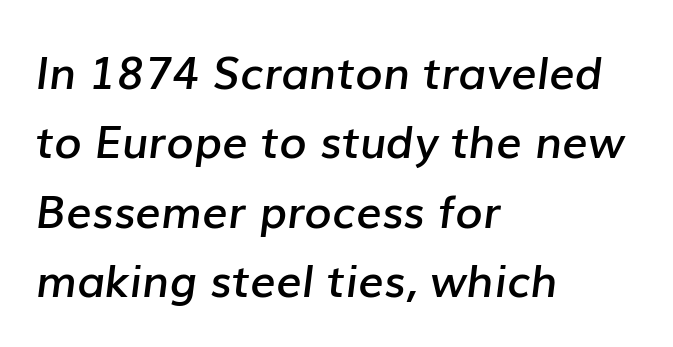
Q: Is the text bold? A: Semi-bold.
Q: Is the text italic (slanted)? A: Yes, it leans right by about 7 degrees.
Q: Is the text underlined? A: No.
Q: How is the paragraph aligned? A: Left-aligned.
Q: Is the spacing between letters normal or unusually wide? A: Normal.
Q: Is the spacing between lines tight, normal or loose? A: Normal.
Q: Width (condensed, normal, or wide)? A: Normal.
Q: Stroke contrast? A: Low.
Q: x-height? A: Medium.
Q: Monospaced? A: No.
